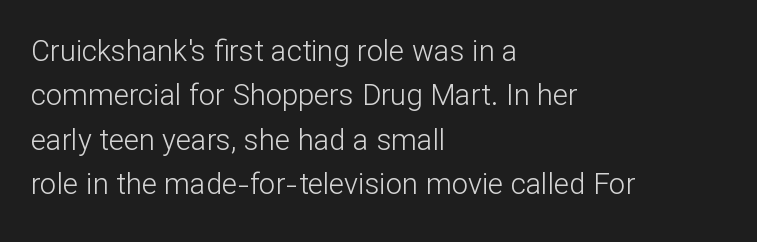
Q: Is the text bold? A: No.
Q: Is the text italic (slanted)? A: No, it is upright.
Q: Is the typeface a serif or a sans-serif typeface? A: Sans-serif.
Q: Is the text underlined? A: No.
Q: How is the paragraph aligned? A: Left-aligned.
Q: Is the spacing between letters normal or unusually wide? A: Normal.
Q: Is the spacing between lines tight, normal or loose? A: Normal.
Q: Width (condensed, normal, or wide)? A: Normal.
Q: Stroke contrast? A: Low.
Q: x-height? A: Medium.
Q: Monospaced? A: No.
